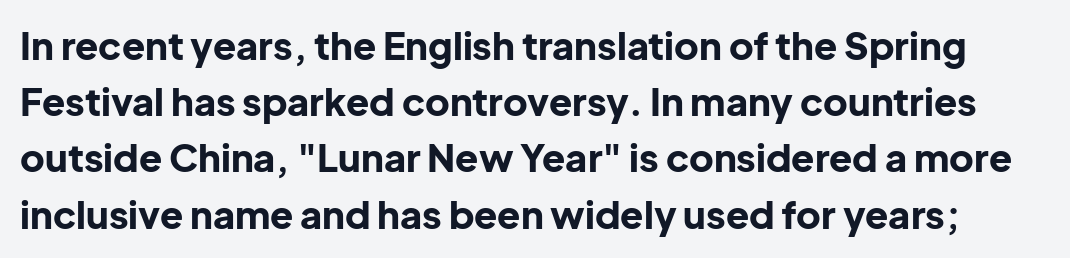
The image shows 38 px bold sans-serif type, upright; set normal line spacing (1.48x), normal letter spacing, not underlined; low stroke contrast and a medium x-height.
